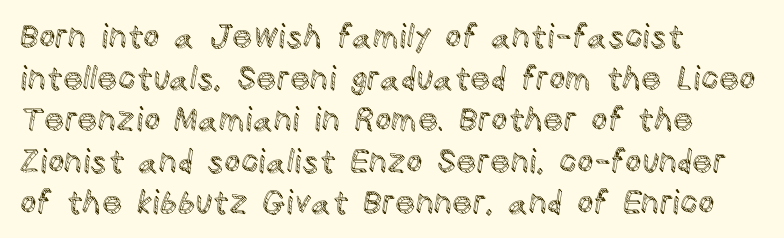
Q: Is the text italic (slanted)? A: Yes.
Q: Is the text underlined? A: No.
Q: How is the paragraph aligned? A: Left-aligned.
Q: Is the spacing between letters normal or unusually wide? A: Normal.
Q: Is the spacing between lines tight, normal or loose? A: Normal.
Q: Width (condensed, normal, or wide)? A: Normal.
Q: x-height? A: Large.
Q: Monospaced? A: No.
